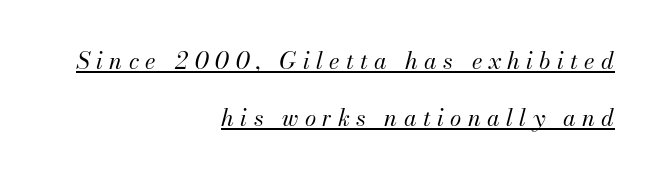
{"italic": "yes", "lean": "right", "slant_degrees": 13, "bold": "no", "underline": "yes", "align": "right", "line_spacing": "loose", "line_spacing_ratio": 2.47, "letter_spacing": "wide", "letter_spacing_em": 0.28, "glyph_px": 23}
